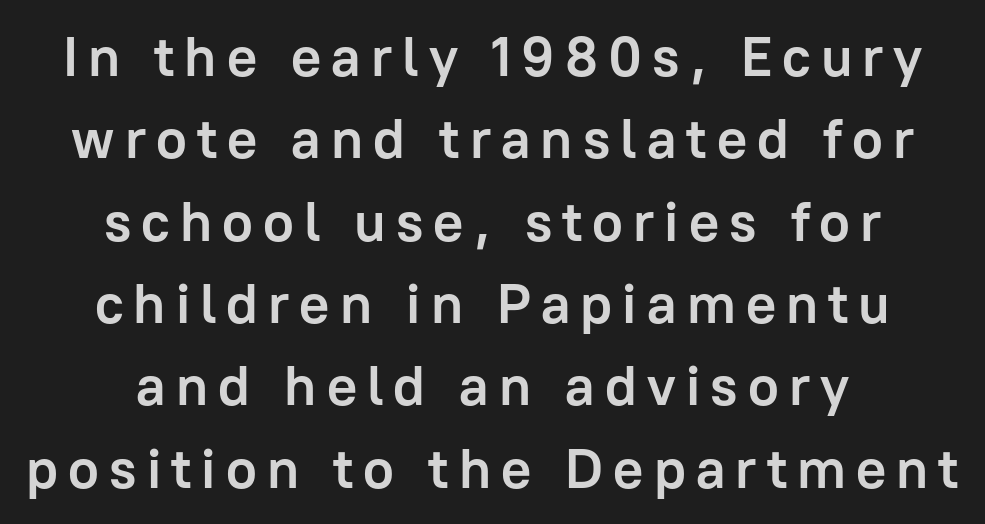
{"serif": "no", "italic": "no", "bold": "yes", "weight": "semibold", "width": "normal", "stroke_contrast": "low", "x_height": "medium", "monospaced": "no", "underline": "no", "align": "center", "line_spacing": "normal", "line_spacing_ratio": 1.47, "glyph_px": 56}
